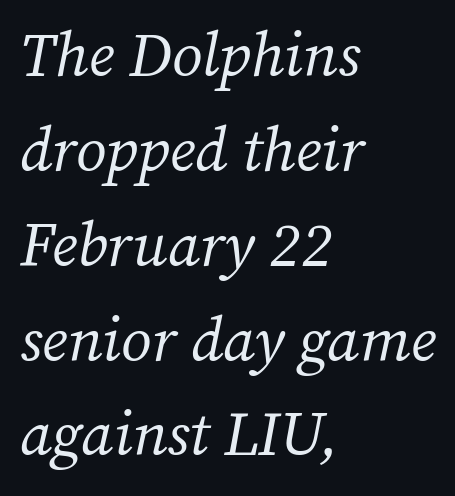
{"serif": "yes", "italic": "yes", "lean": "right", "slant_degrees": 12, "bold": "no", "weight": "regular", "width": "normal", "stroke_contrast": "medium", "x_height": "medium", "monospaced": "no", "underline": "no", "align": "left", "line_spacing": "normal", "line_spacing_ratio": 1.53, "letter_spacing": "normal", "letter_spacing_em": 0.0, "glyph_px": 62}
